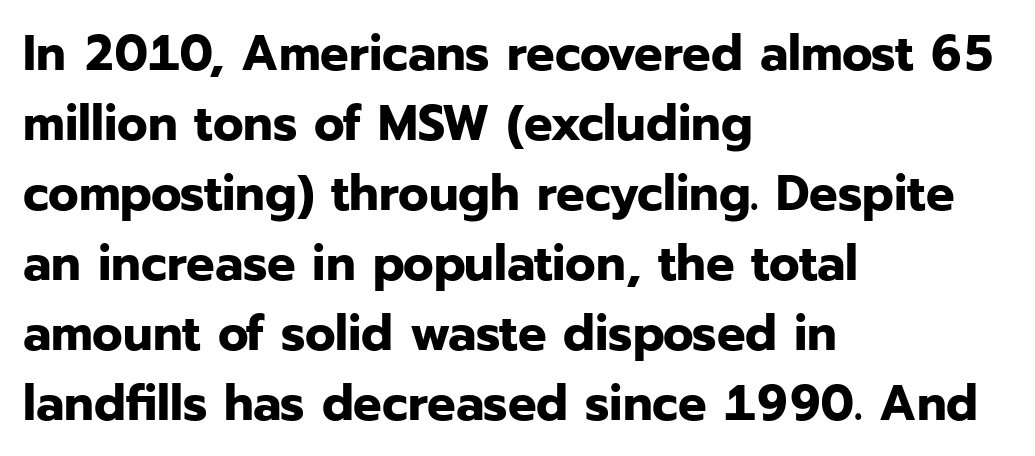
Q: Is the text bold? A: Yes.
Q: Is the text italic (slanted)? A: No, it is upright.
Q: Is the typeface a serif or a sans-serif typeface? A: Sans-serif.
Q: Is the text underlined? A: No.
Q: How is the paragraph aligned? A: Left-aligned.
Q: Is the spacing between letters normal or unusually wide? A: Normal.
Q: Is the spacing between lines tight, normal or loose? A: Normal.
Q: Width (condensed, normal, or wide)? A: Normal.
Q: Stroke contrast? A: Low.
Q: x-height? A: Medium.
Q: Monospaced? A: No.
